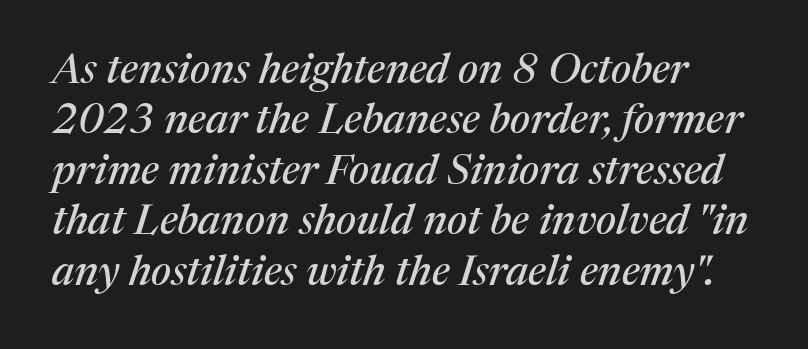
The image shows 42 px serif type, italic (leaning right); set line spacing 1.2x, normal letter spacing, not underlined; medium stroke contrast and a medium x-height.
